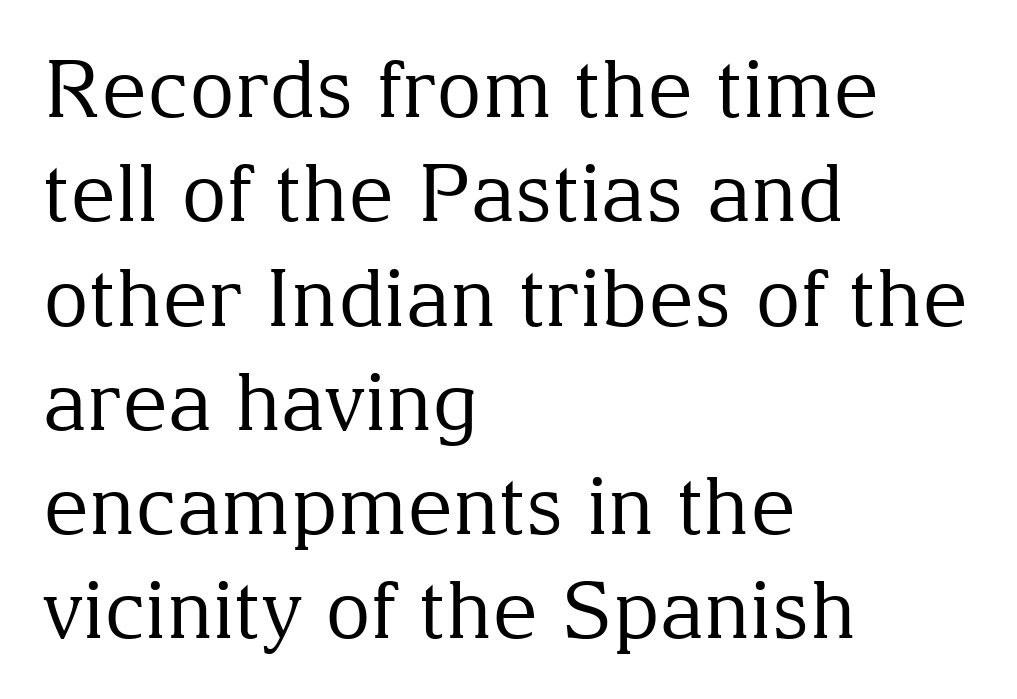
Q: Is the text bold? A: No.
Q: Is the text italic (slanted)? A: No, it is upright.
Q: Is the typeface a serif or a sans-serif typeface? A: Serif.
Q: Is the text underlined? A: No.
Q: How is the paragraph aligned? A: Left-aligned.
Q: Is the spacing between letters normal or unusually wide? A: Normal.
Q: Is the spacing between lines tight, normal or loose? A: Normal.
Q: Width (condensed, normal, or wide)? A: Normal.
Q: Stroke contrast? A: Medium.
Q: x-height? A: Medium.
Q: Monospaced? A: No.
